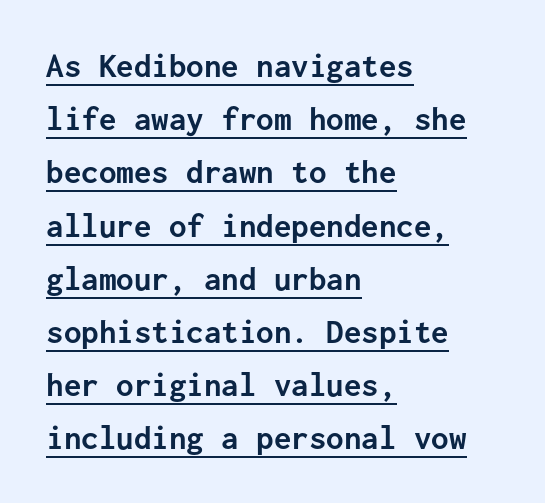
{"serif": "no", "italic": "no", "bold": "yes", "weight": "semibold", "width": "normal", "stroke_contrast": "low", "x_height": "medium", "monospaced": "yes", "underline": "yes", "align": "left", "line_spacing": "normal", "line_spacing_ratio": 1.52, "letter_spacing": "normal", "letter_spacing_em": 0.0, "glyph_px": 35}
